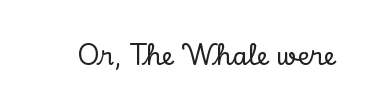
Q: Is the text italic (slanted)? A: No, it is upright.
Q: Is the text underlined? A: No.
Q: Is the spacing between letters normal or unusually wide? A: Normal.
